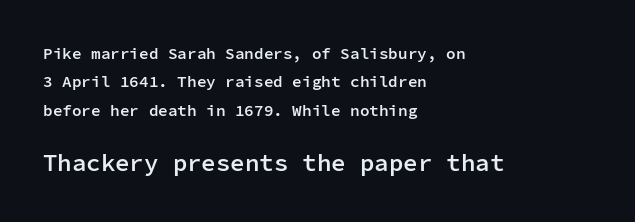
The second block has been scaled up relative to the first. This rendering features lettering with no underline. Semibold letterforms, between regular and bold. The lettering stays uniformly vertical, giving the passage a roman look. Left-aligned paragraph, ragged on the right. This rendering leaves character spacing at its baseline value.
